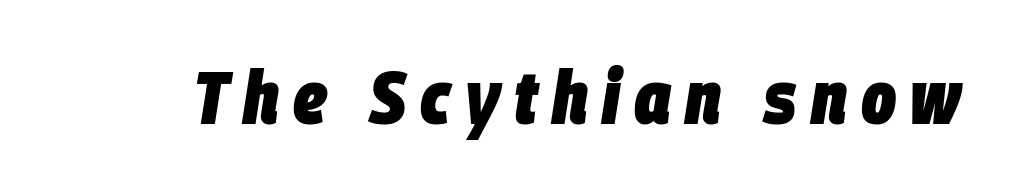
{"italic": "yes", "lean": "right", "slant_degrees": 9, "bold": "yes", "weight": "heavy", "width": "condensed", "stroke_contrast": "low", "x_height": "large", "monospaced": "no", "underline": "no", "glyph_px": 74}
